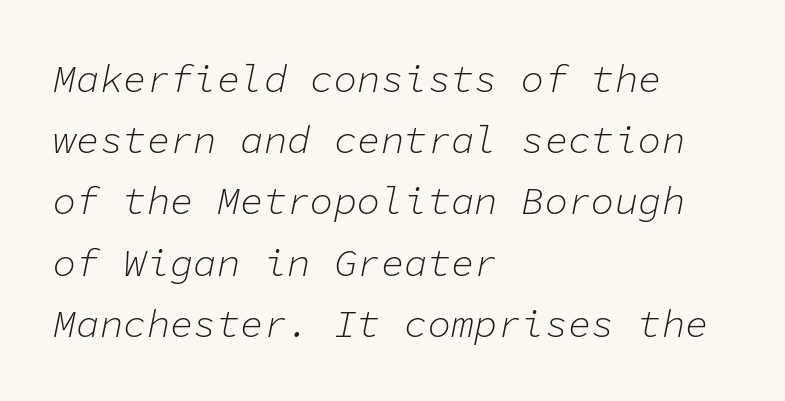
The image shows 39 px light type, italic (leaning right), monospaced; set left-aligned, normal line spacing (1.57x), normal letter spacing, not underlined; low stroke contrast and a medium x-height.
